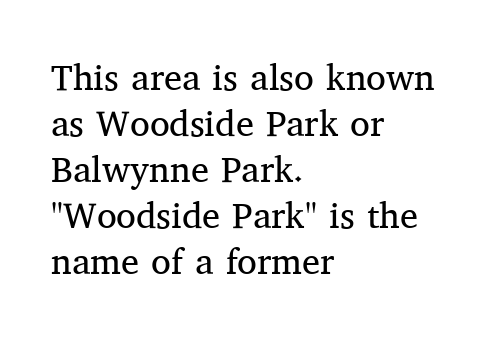
The image shows 36 px regular-weight serif type, upright; set left-aligned, normal line spacing (1.28x), normal letter spacing, not underlined; medium stroke contrast and a medium x-height.
